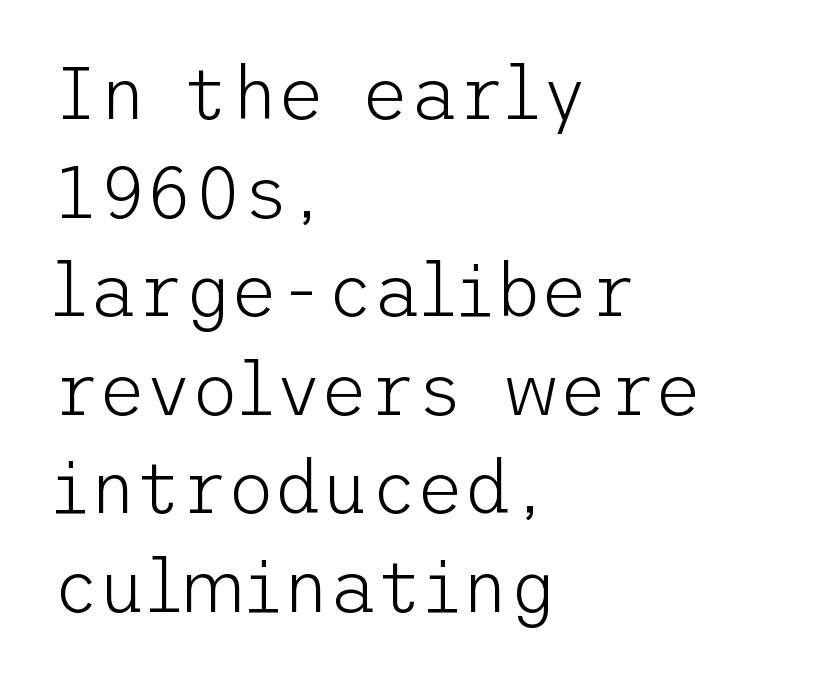
The image shows 73 px light sans-serif type, upright; set left-aligned, normal line spacing (1.35x), normal letter spacing, not underlined; low stroke contrast and a medium x-height.
